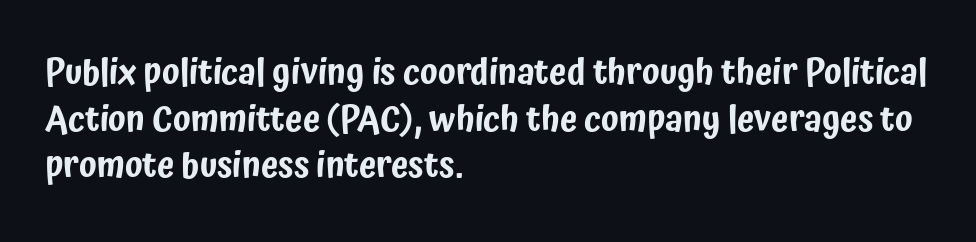
The foot of each line stays bare and open. The specimen reads as upright at a glance. Each letter's strokes conclude bluntly, with no projecting serifs. A typesetter would call this zero additional tracking.
